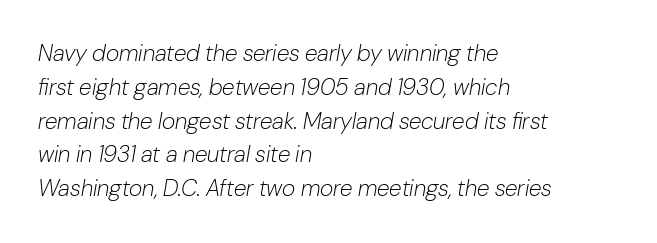
Q: Is the text bold? A: No.
Q: Is the text italic (slanted)? A: Yes, it leans right by about 10 degrees.
Q: Is the text underlined? A: No.
Q: How is the paragraph aligned? A: Left-aligned.
Q: Is the spacing between letters normal or unusually wide? A: Normal.
Q: Is the spacing between lines tight, normal or loose? A: Normal.
